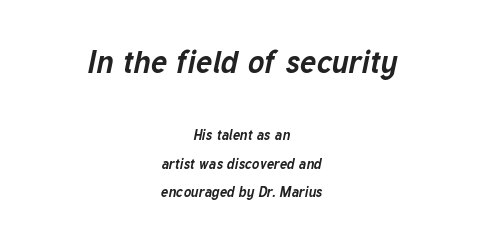
The glyphs are unaccompanied by any horizontal stroke below them. Does the weight exceed regular? Yes, all the way to bold. Larger block? The one above; the one below is distinctly smaller. The passage is arranged like a title page — every line centered. The letters advance in unequal steps, a hallmark of proportional type.
